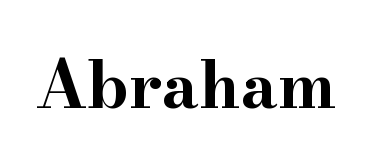
No extra tracking has been applied to these lines. The strokes are fattened all the way to bold. Note the varied advance widths — an 'i' is clearly narrower than an 'm'. The passage shown is not underscored anywhere. Typographically, this falls in the serif category. Every stem runs plumb, perpendicular to the baseline.
